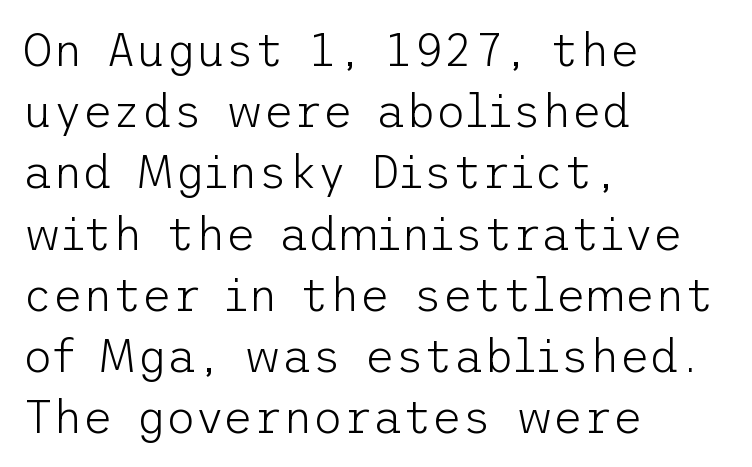
Q: Is the text bold? A: No.
Q: Is the text italic (slanted)? A: No, it is upright.
Q: Is the typeface a serif or a sans-serif typeface? A: Sans-serif.
Q: Is the text underlined? A: No.
Q: How is the paragraph aligned? A: Left-aligned.
Q: Is the spacing between letters normal or unusually wide? A: Normal.
Q: Is the spacing between lines tight, normal or loose? A: Normal.
Q: Width (condensed, normal, or wide)? A: Normal.
Q: Stroke contrast? A: Low.
Q: x-height? A: Medium.
